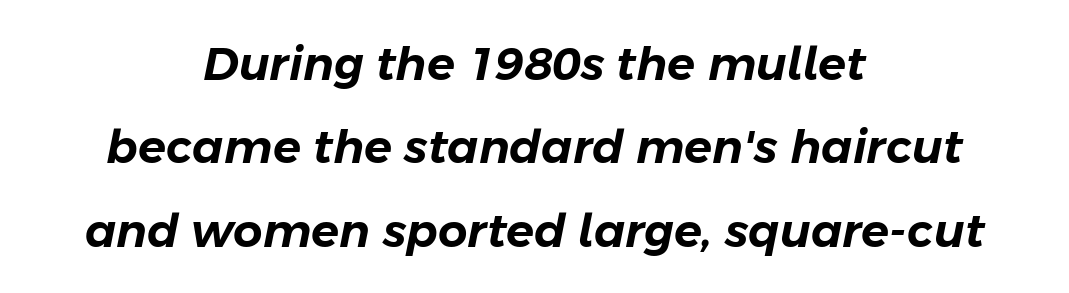
Q: Is the text italic (slanted)? A: Yes, it leans right by about 11 degrees.
Q: Is the text underlined? A: No.
Q: How is the paragraph aligned? A: Centered.
Q: Is the spacing between letters normal or unusually wide? A: Normal.
Q: Width (condensed, normal, or wide)? A: Normal.
Q: Stroke contrast? A: Low.
Q: x-height? A: Medium.
Q: Monospaced? A: No.
